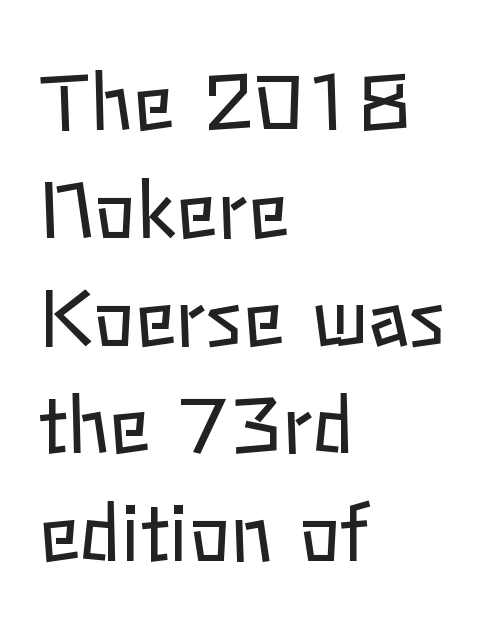
{"italic": "no", "bold": "no", "weight": "regular", "width": "normal", "stroke_contrast": "low", "x_height": "medium", "monospaced": "no", "underline": "no", "align": "left", "line_spacing": "normal", "line_spacing_ratio": 1.4, "letter_spacing": "normal", "letter_spacing_em": 0.0, "glyph_px": 77}
